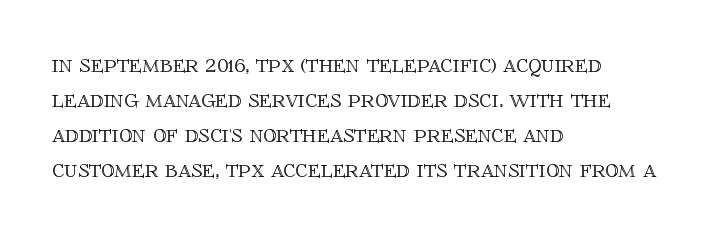
The image shows 26 px text type, upright; set left-aligned, normal line spacing (1.35x), normal letter spacing, not underlined.
